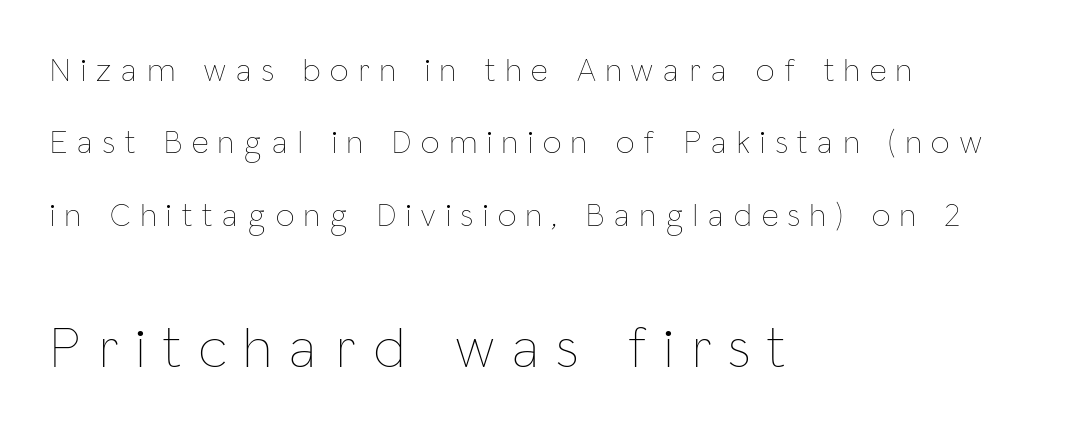
The image shows 58 px thin, condensed type, upright; set left-aligned, loose line spacing (2.19x), unusually wide letter spacing (+0.31 em), not underlined; the second (bottom) block is 1.76x larger; low stroke contrast and a medium x-height.
